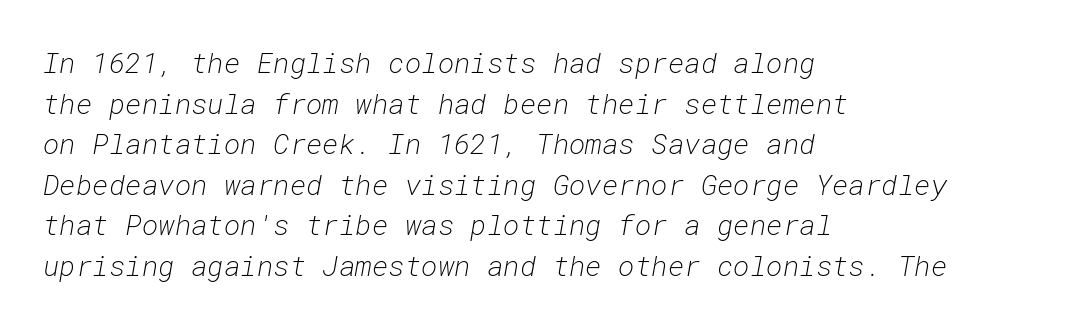
{"italic": "yes", "lean": "right", "slant_degrees": 10, "bold": "no", "weight": "light", "width": "normal", "stroke_contrast": "low", "x_height": "medium", "monospaced": "yes", "underline": "no", "align": "left", "line_spacing": "normal", "line_spacing_ratio": 1.45, "letter_spacing": "normal", "letter_spacing_em": 0.0, "glyph_px": 28}
